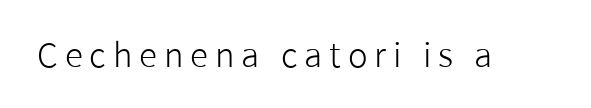
Q: Is the text bold? A: No.
Q: Is the text italic (slanted)? A: No, it is upright.
Q: Is the typeface a serif or a sans-serif typeface? A: Sans-serif.
Q: Is the text underlined? A: No.
Q: Is the spacing between letters normal or unusually wide? A: Unusually wide.
Q: Width (condensed, normal, or wide)? A: Normal.
Q: Stroke contrast? A: Low.
Q: x-height? A: Medium.
Q: Monospaced? A: No.
